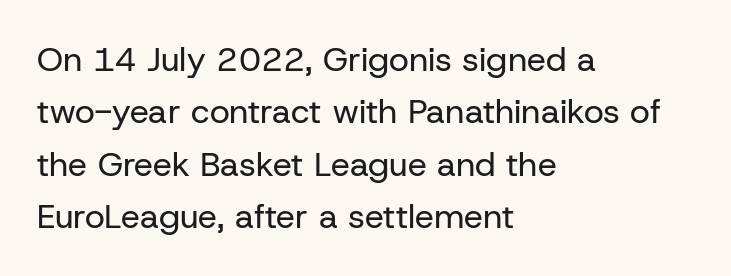
Q: Is the text bold? A: No.
Q: Is the text italic (slanted)? A: No, it is upright.
Q: Is the typeface a serif or a sans-serif typeface? A: Sans-serif.
Q: Is the text underlined? A: No.
Q: How is the paragraph aligned? A: Left-aligned.
Q: Is the spacing between letters normal or unusually wide? A: Normal.
Q: Is the spacing between lines tight, normal or loose? A: Normal.
Q: Width (condensed, normal, or wide)? A: Normal.
Q: Stroke contrast? A: Low.
Q: x-height? A: Medium.
Q: Monospaced? A: No.
